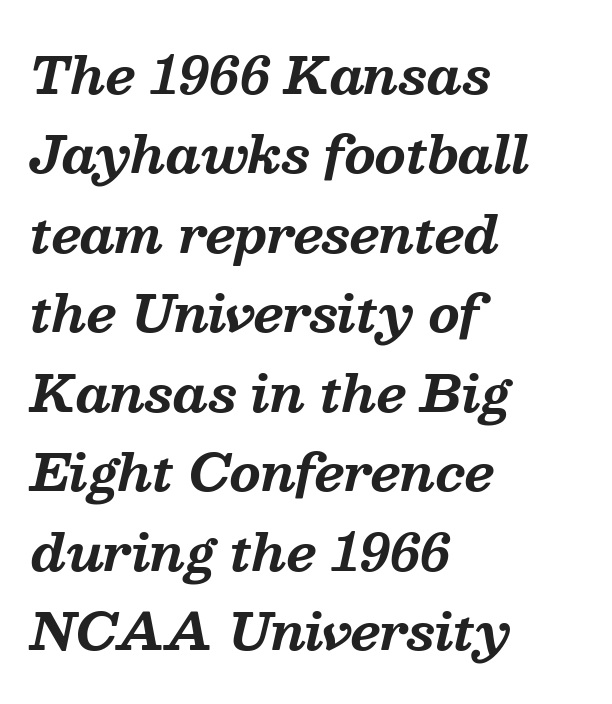
A classic flush-left, rag-right setting is used for this passage. Thick stems and heavy bowls — unmistakably bold. Letters rest on an invisible, unmarked baseline. Spacing between characters is what you'd get straight out of the box.
